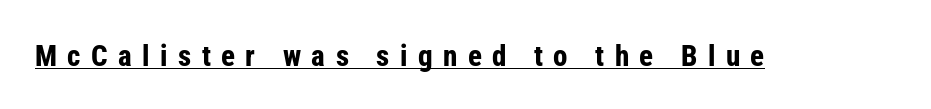
The image shows 29 px bold, condensed sans-serif type, upright; set unusually wide letter spacing (+0.36 em), underlined; low stroke contrast and a medium x-height.
